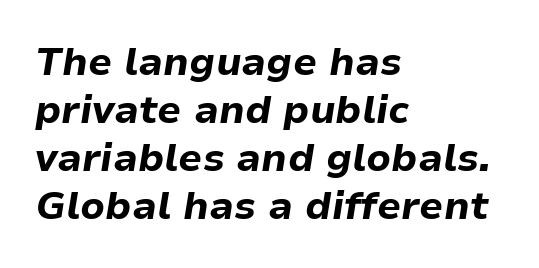
{"italic": "yes", "lean": "right", "slant_degrees": 9, "bold": "yes", "weight": "bold", "width": "normal", "stroke_contrast": "low", "x_height": "medium", "monospaced": "no", "underline": "no", "align": "left", "line_spacing_ratio": 1.23, "letter_spacing": "normal", "letter_spacing_em": 0.0, "glyph_px": 39}
